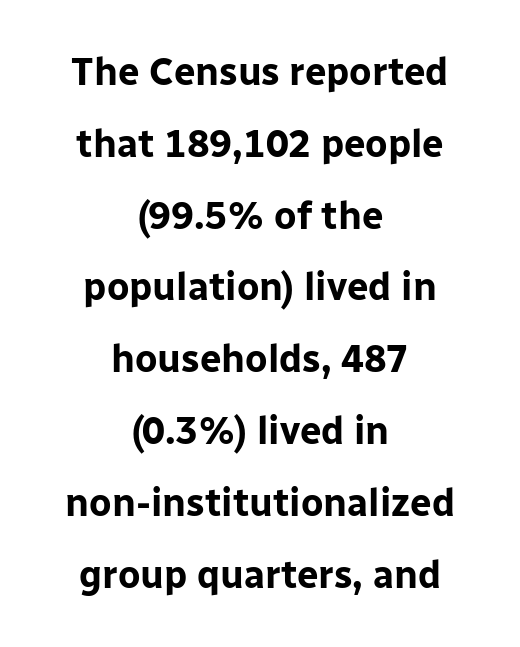
Q: Is the text bold? A: Yes.
Q: Is the text italic (slanted)? A: No, it is upright.
Q: Is the typeface a serif or a sans-serif typeface? A: Sans-serif.
Q: Is the text underlined? A: No.
Q: How is the paragraph aligned? A: Centered.
Q: Is the spacing between letters normal or unusually wide? A: Normal.
Q: Width (condensed, normal, or wide)? A: Normal.
Q: Stroke contrast? A: Low.
Q: x-height? A: Medium.
Q: Monospaced? A: No.
